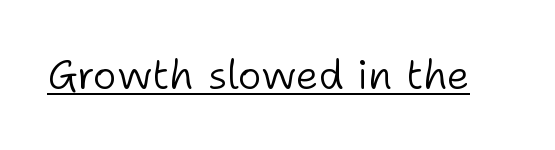
When letters stand straight like this, we call the style roman or upright. Nothing sits at the stroke ends, so this counts as sans-serif. The rendering uses the underline text-decoration. Caption: face not bold, strokes unweighted.
